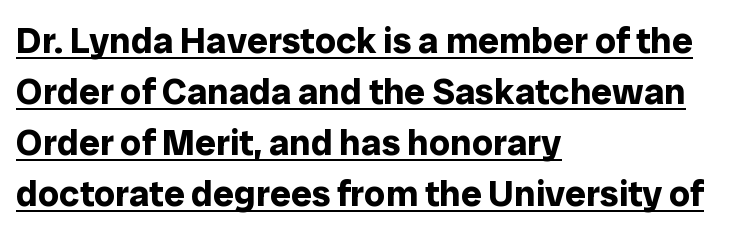
Q: Is the text bold? A: Yes.
Q: Is the text italic (slanted)? A: No, it is upright.
Q: Is the typeface a serif or a sans-serif typeface? A: Sans-serif.
Q: Is the text underlined? A: Yes.
Q: How is the paragraph aligned? A: Left-aligned.
Q: Is the spacing between letters normal or unusually wide? A: Normal.
Q: Is the spacing between lines tight, normal or loose? A: Normal.
Q: Width (condensed, normal, or wide)? A: Normal.
Q: Stroke contrast? A: Low.
Q: x-height? A: Medium.
Q: Monospaced? A: No.
